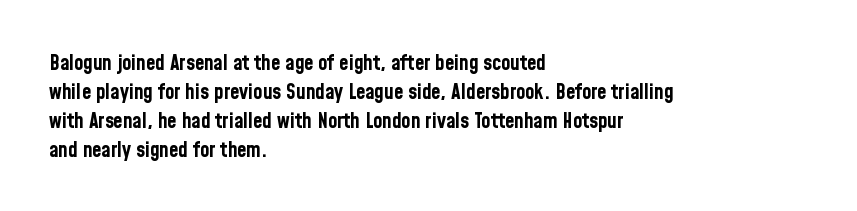
Q: Is the text bold? A: Yes.
Q: Is the text italic (slanted)? A: No, it is upright.
Q: Is the text underlined? A: No.
Q: How is the paragraph aligned? A: Left-aligned.
Q: Is the spacing between letters normal or unusually wide? A: Normal.
Q: Is the spacing between lines tight, normal or loose? A: Normal.
